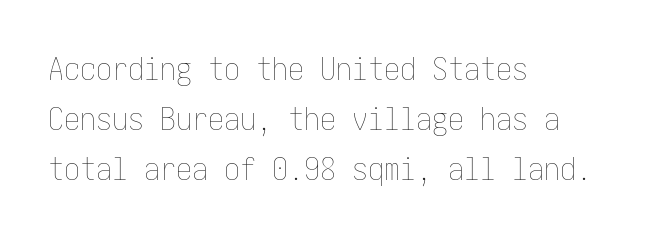
The image shows 32 px thin, condensed type, upright; set left-aligned, normal line spacing (1.57x), normal letter spacing, not underlined; low stroke contrast and a medium x-height.
